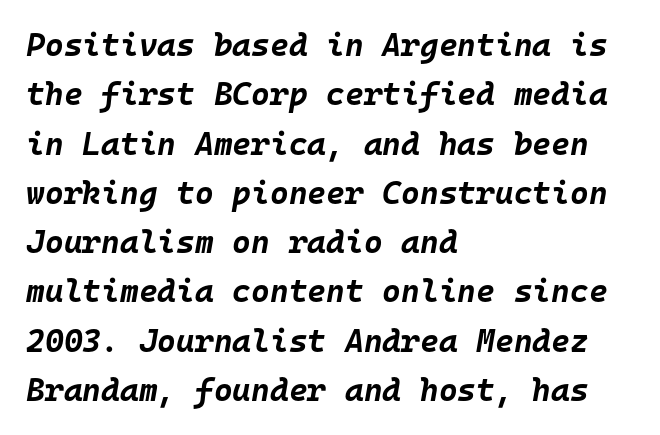
The image shows 32 px bold type, italic (leaning right), monospaced; set left-aligned, normal line spacing (1.54x), normal letter spacing, not underlined; low stroke contrast and a large x-height.
